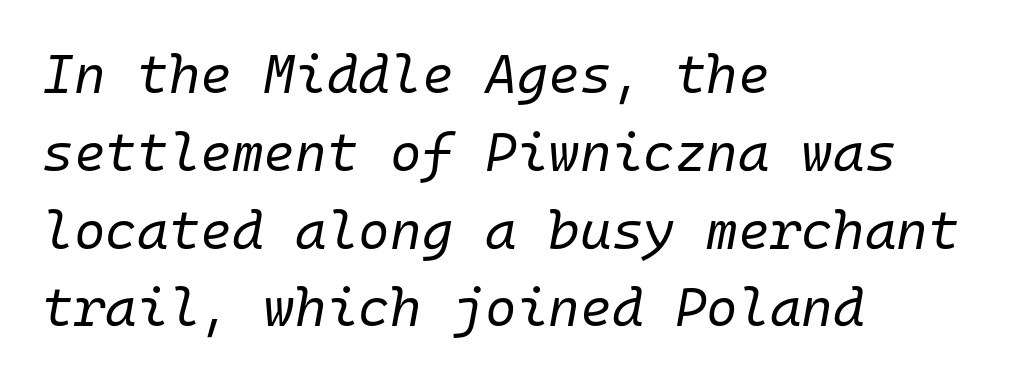
Visually the block forms a straight wall on the left and a jagged coastline on the right. These lines are rendered in a fixed-pitch font. Letter spacing: default. Compared with a typical body face, this is equally light or lighter still. The foot of each line stays bare and open. A normal amount of white space separates one row of letters from the next.
